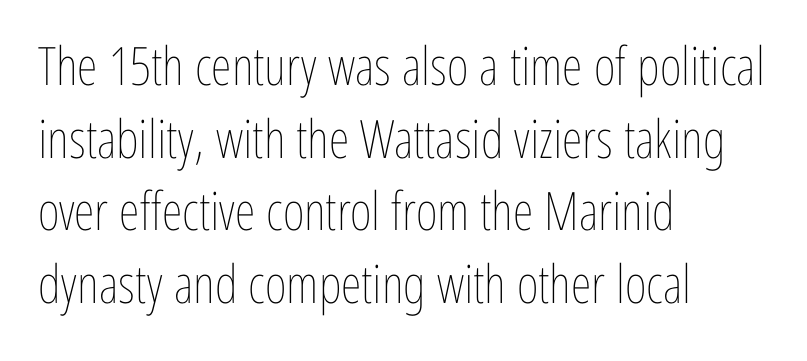
Q: Is the text bold? A: No.
Q: Is the text italic (slanted)? A: No, it is upright.
Q: Is the text underlined? A: No.
Q: How is the paragraph aligned? A: Left-aligned.
Q: Is the spacing between letters normal or unusually wide? A: Normal.
Q: Is the spacing between lines tight, normal or loose? A: Normal.
Q: Width (condensed, normal, or wide)? A: Condensed.
Q: Stroke contrast? A: Low.
Q: x-height? A: Medium.
Q: Monospaced? A: No.
